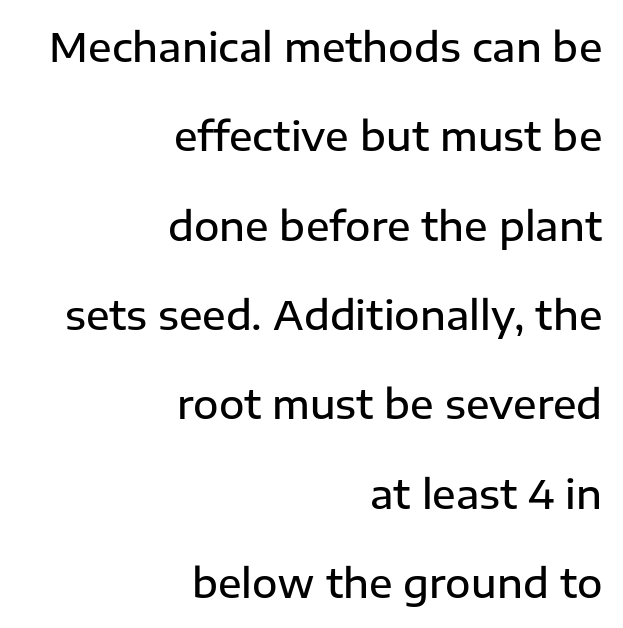
Q: Is the text bold? A: Semi-bold.
Q: Is the text italic (slanted)? A: No, it is upright.
Q: Is the typeface a serif or a sans-serif typeface? A: Sans-serif.
Q: Is the text underlined? A: No.
Q: How is the paragraph aligned? A: Right-aligned.
Q: Is the spacing between letters normal or unusually wide? A: Normal.
Q: Is the spacing between lines tight, normal or loose? A: Loose.
Q: Width (condensed, normal, or wide)? A: Normal.
Q: Stroke contrast? A: Low.
Q: x-height? A: Medium.
Q: Monospaced? A: No.
